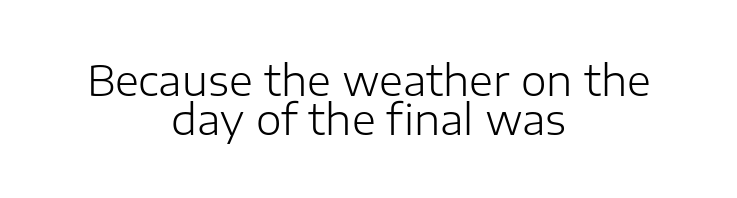
The image shows 41 px light sans-serif type, upright; set centered, tight line spacing (0.95x), normal letter spacing, not underlined; low stroke contrast and a medium x-height.
